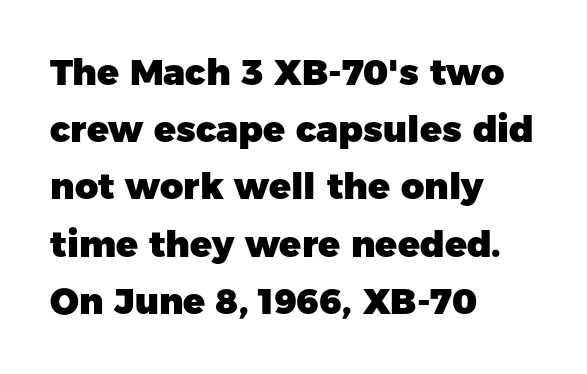
Q: Is the text bold? A: Yes.
Q: Is the text italic (slanted)? A: No, it is upright.
Q: Is the typeface a serif or a sans-serif typeface? A: Sans-serif.
Q: Is the text underlined? A: No.
Q: How is the paragraph aligned? A: Left-aligned.
Q: Is the spacing between letters normal or unusually wide? A: Normal.
Q: Is the spacing between lines tight, normal or loose? A: Normal.
Q: Width (condensed, normal, or wide)? A: Normal.
Q: Stroke contrast? A: Low.
Q: x-height? A: Medium.
Q: Monospaced? A: No.
